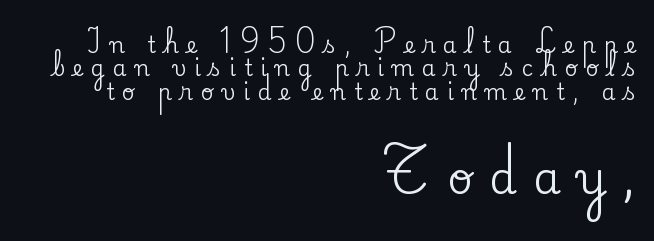
{"serif": "yes", "italic": "no", "width": "normal", "stroke_contrast": "low", "x_height": "small", "monospaced": "no", "underline": "no", "align": "right", "line_spacing": "tight", "line_spacing_ratio": 1.06, "letter_spacing": "wide", "letter_spacing_em": 0.37, "larger_block": "second", "size_ratio": 2.0, "glyph_px": 44}
